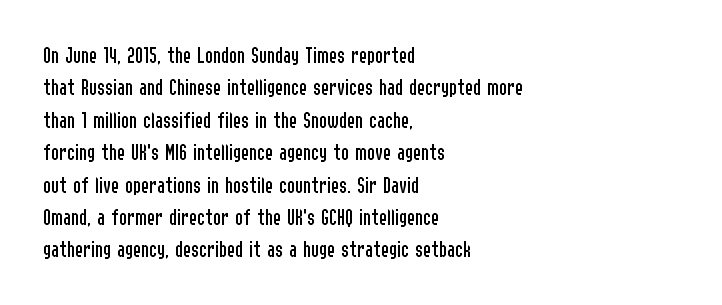
The typesetter chose a ragged-right arrangement here. In terms of letterspacing, this is plain default setting. Descenders hang freely into open space. A typesetter would call this leading conventional body-copy spacing. Stems and bowls with no extra thickness — not bold.
